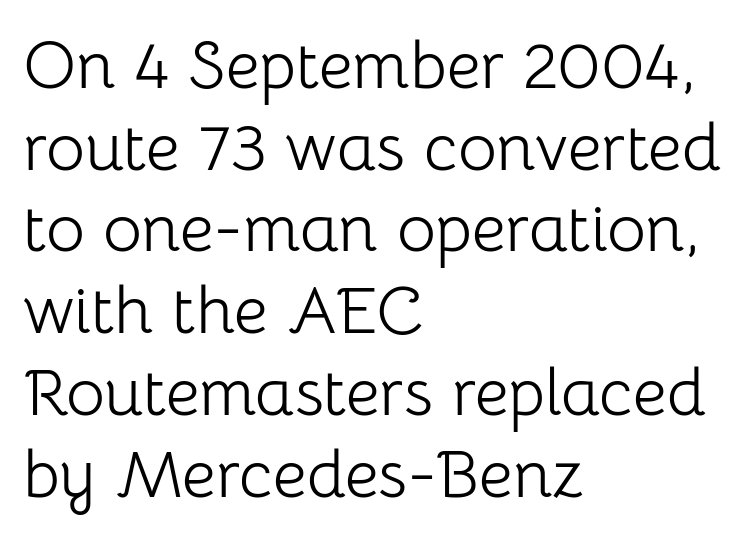
{"serif": "no", "italic": "no", "bold": "no", "weight": "light", "width": "normal", "stroke_contrast": "low", "x_height": "medium", "monospaced": "no", "underline": "no", "align": "left", "line_spacing_ratio": 1.22, "letter_spacing": "normal", "letter_spacing_em": 0.0, "glyph_px": 67}
